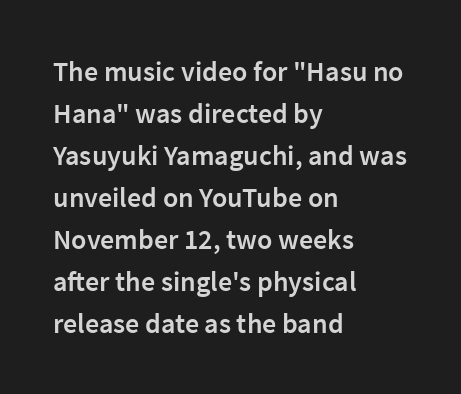
{"serif": "no", "italic": "no", "bold": "semi", "weight": "semibold", "width": "normal", "stroke_contrast": "low", "x_height": "medium", "monospaced": "no", "underline": "no", "align": "left", "line_spacing": "normal", "line_spacing_ratio": 1.5, "letter_spacing": "normal", "letter_spacing_em": 0.0, "glyph_px": 28}
